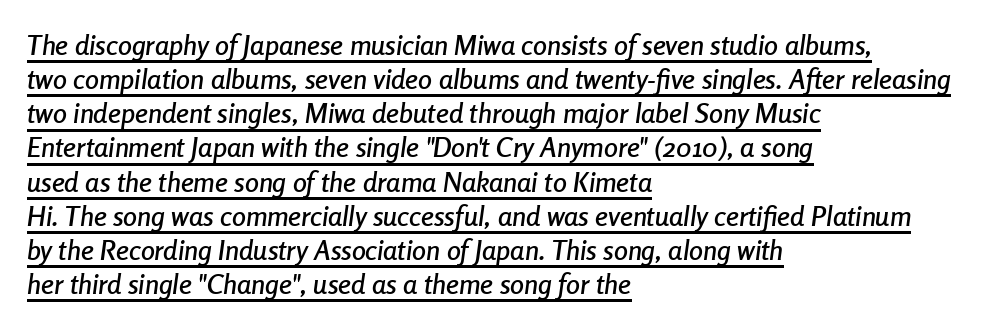
The rendering keeps characters at their native spacing. Layout note: lines flush left. Posture: slanted. These characters rest on top of a visible drawn line. You could not count columns in this text — the font is proportionally spaced.
